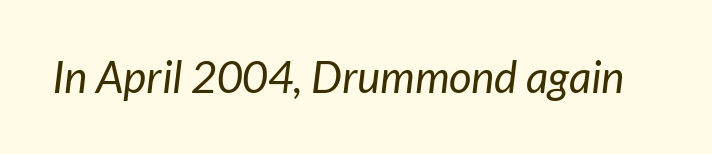
The image shows 44 px regular-weight sans-serif type; set normal letter spacing, not underlined; low stroke contrast and a medium x-height.
